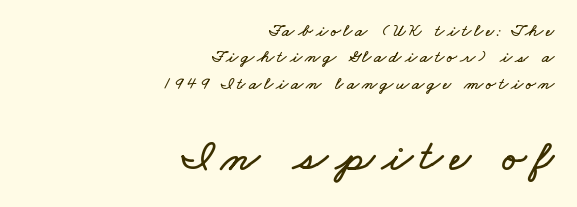
Q: Is the text underlined? A: No.
Q: How is the paragraph aligned? A: Right-aligned.
Q: Is the spacing between lines tight, normal or loose? A: Normal.
Q: Which block of text is set in a larger size, the first (top) or the second (bottom)? A: The second (bottom) one.
Q: Width (condensed, normal, or wide)? A: Wide.
Q: Stroke contrast? A: Low.
Q: x-height? A: Small.
Q: Monospaced? A: No.
